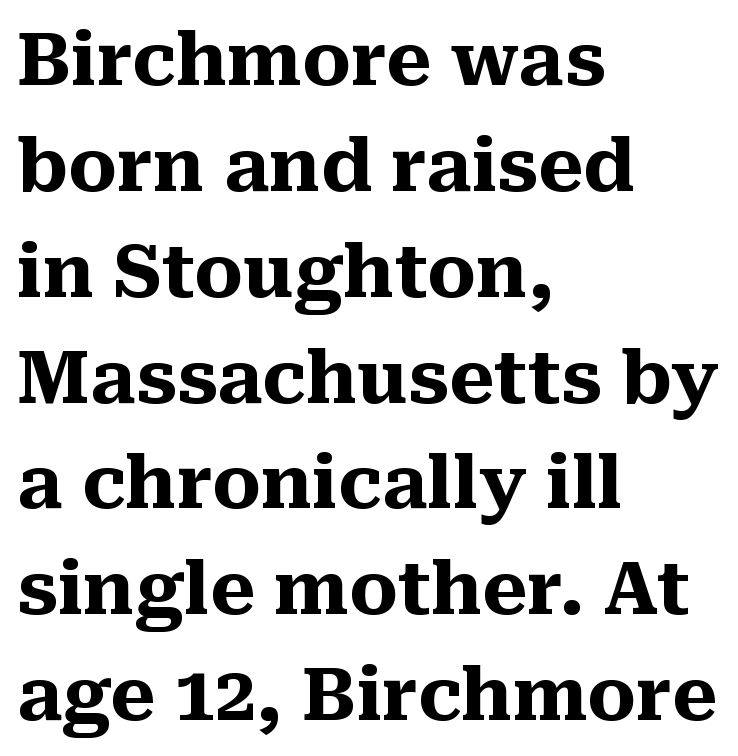
Q: Is the text bold? A: Yes.
Q: Is the text italic (slanted)? A: No, it is upright.
Q: Is the typeface a serif or a sans-serif typeface? A: Serif.
Q: Is the text underlined? A: No.
Q: How is the paragraph aligned? A: Left-aligned.
Q: Is the spacing between letters normal or unusually wide? A: Normal.
Q: Is the spacing between lines tight, normal or loose? A: Normal.
Q: Width (condensed, normal, or wide)? A: Normal.
Q: Stroke contrast? A: Medium.
Q: x-height? A: Medium.
Q: Monospaced? A: No.
